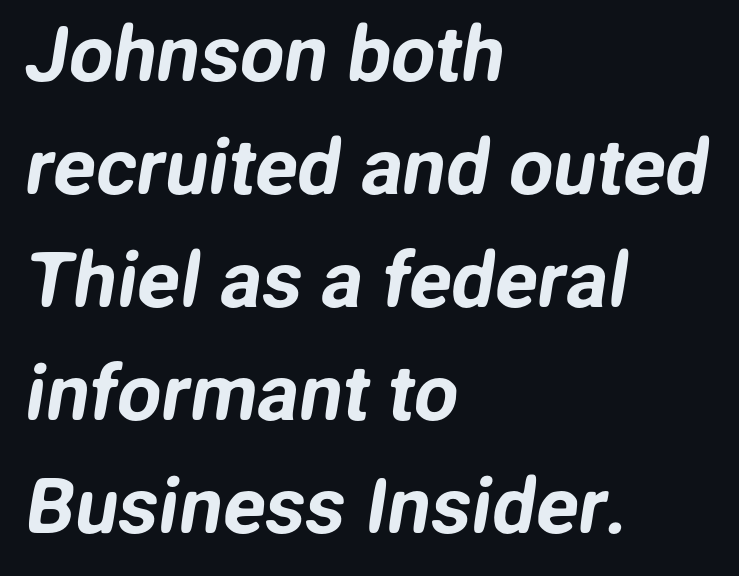
Reading down the column, the eye jumps a familiar distance to each next line. Typeset ragged right — the left edge is the straight one. How are the letters spaced? Ordinarily, with no added tracking. Words float on clear page, feet unadorned.
